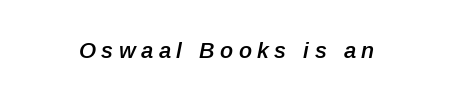
{"italic": "yes", "lean": "right", "slant_degrees": 12, "bold": "semi", "underline": "no", "letter_spacing": "wide", "letter_spacing_em": 0.25, "glyph_px": 22}
